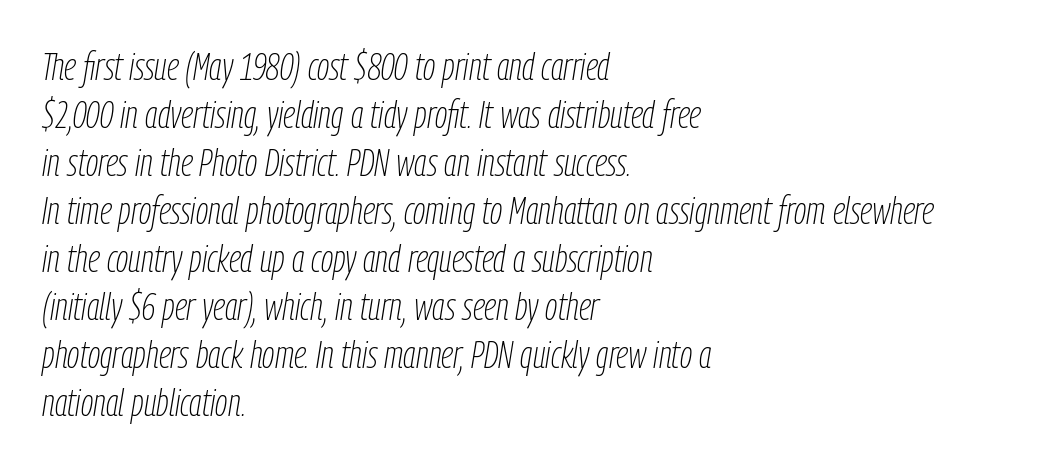
The image shows 39 px thin, condensed type, italic (leaning right); set left-aligned, line spacing 1.23x, normal letter spacing, not underlined; low stroke contrast and a medium x-height.
